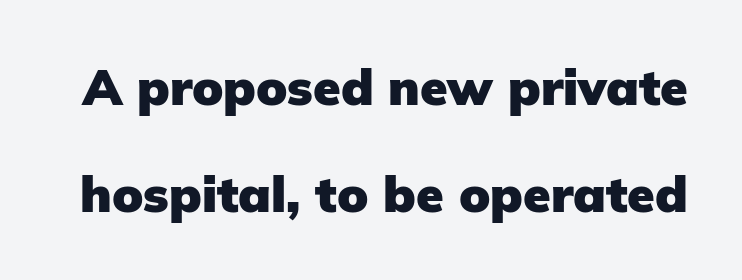
{"serif": "no", "italic": "no", "bold": "yes", "weight": "heavy", "width": "normal", "stroke_contrast": "low", "x_height": "medium", "monospaced": "no", "underline": "no", "line_spacing": "loose", "line_spacing_ratio": 2.15, "letter_spacing": "normal", "letter_spacing_em": 0.0, "glyph_px": 50}
